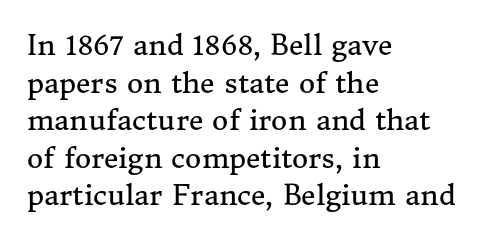
The image shows 28 px regular-weight serif type, upright; set left-aligned, normal line spacing (1.34x), normal letter spacing, not underlined; medium stroke contrast and a medium x-height.
